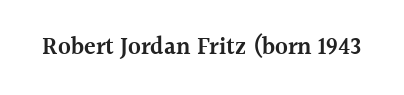
The image shows 24 px text type, upright; set normal letter spacing, not underlined.
